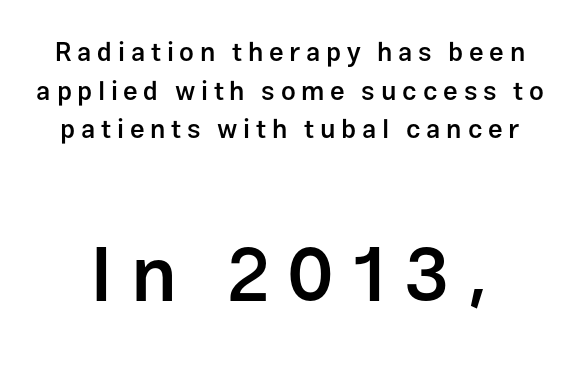
Q: Is the text bold? A: Semi-bold.
Q: Is the text italic (slanted)? A: No, it is upright.
Q: Is the typeface a serif or a sans-serif typeface? A: Sans-serif.
Q: Is the text underlined? A: No.
Q: Is the spacing between letters normal or unusually wide? A: Unusually wide.
Q: Is the spacing between lines tight, normal or loose? A: Normal.
Q: Which block of text is set in a larger size, the first (top) or the second (bottom)? A: The second (bottom) one.
Q: Width (condensed, normal, or wide)? A: Normal.
Q: Stroke contrast? A: Low.
Q: x-height? A: Medium.
Q: Monospaced? A: No.
